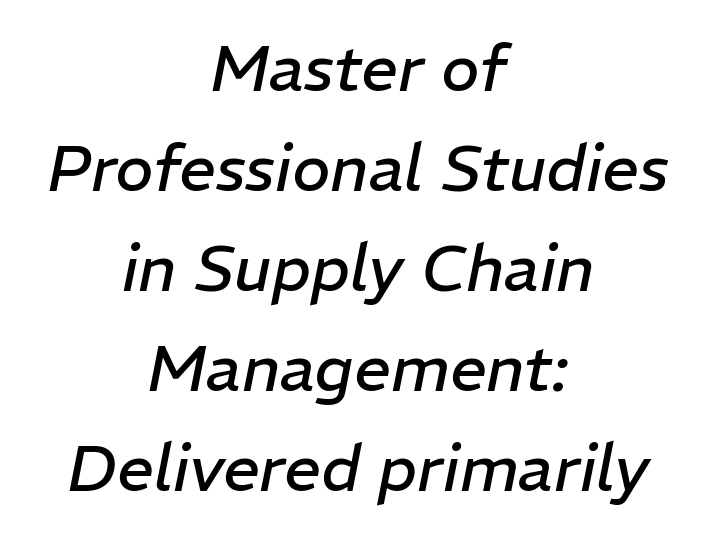
The image shows 65 px regular-weight type, italic (leaning right); set centered, normal line spacing (1.54x), normal letter spacing, not underlined; low stroke contrast and a medium x-height.
